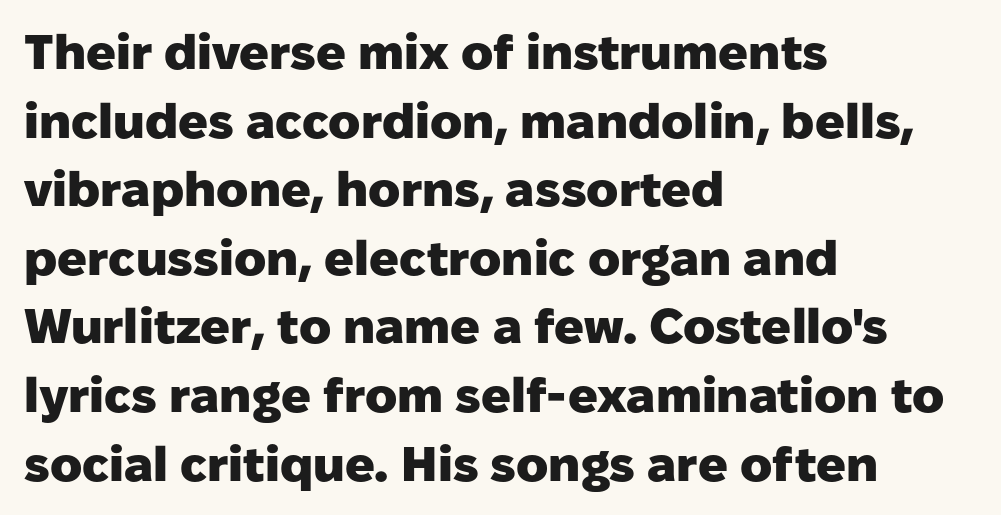
The passage shown is not underscored anywhere. These lines carry a lot of weight — the face is fully bold. Each letter's strokes conclude bluntly, with no projecting serifs. Vertical strokes here are truly vertical. Do the characters align in a grid? No, the font is proportional.
